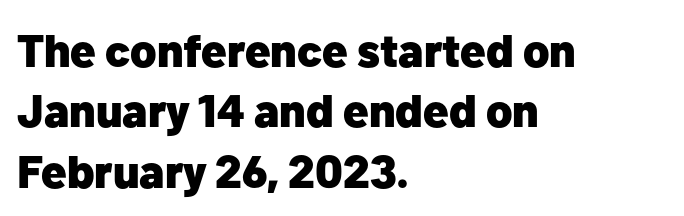
Serifs: no, the terminals of the letterforms are clean. Spacing verdict: proportional, widths tailored to each character. Visually the block forms a straight wall on the left and a jagged coastline on the right. Vertically, the passage feels balanced, rows spaced as you'd expect. Letter spacing: default.
